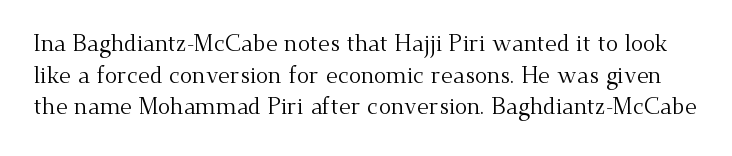
The image shows 23 px text type, upright; set normal line spacing (1.38x), normal letter spacing, not underlined.
